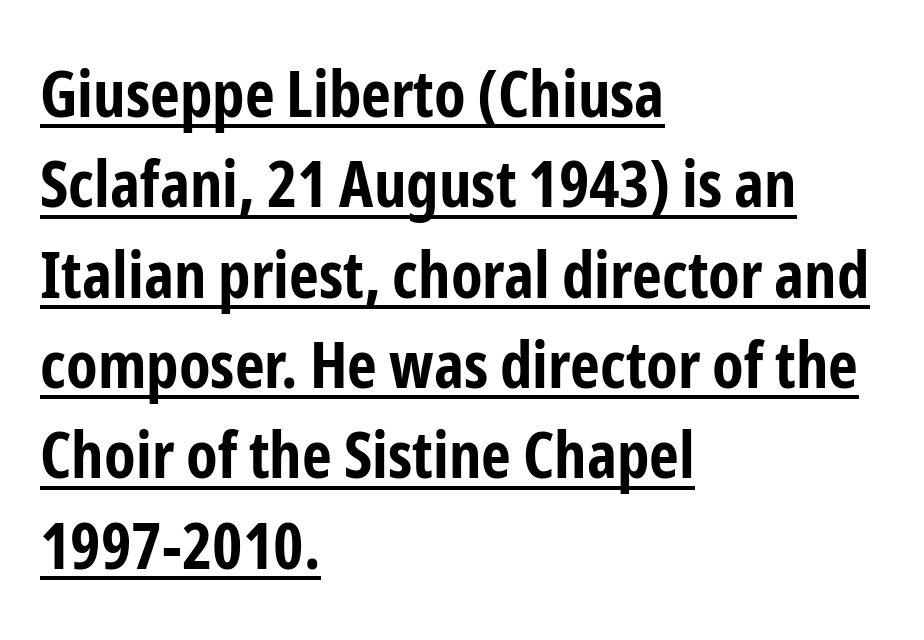
The image shows 65 px bold, condensed sans-serif type, upright; set left-aligned, normal line spacing (1.39x), normal letter spacing, underlined; low stroke contrast and a medium x-height.
